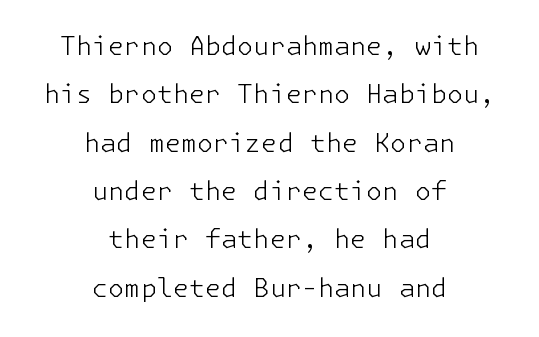
The image shows 26 px text type, upright; set centered, line spacing 1.86x, normal letter spacing, not underlined.
